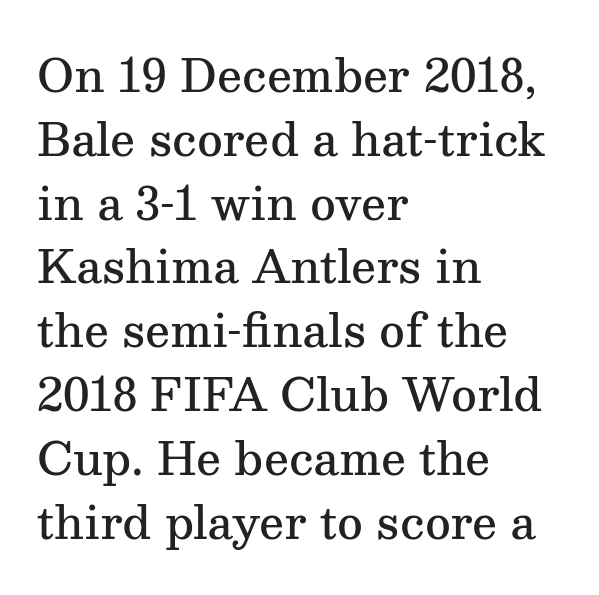
The image shows 44 px semibold serif type, upright; set left-aligned, normal line spacing (1.45x), normal letter spacing, not underlined; medium stroke contrast and a medium x-height.
